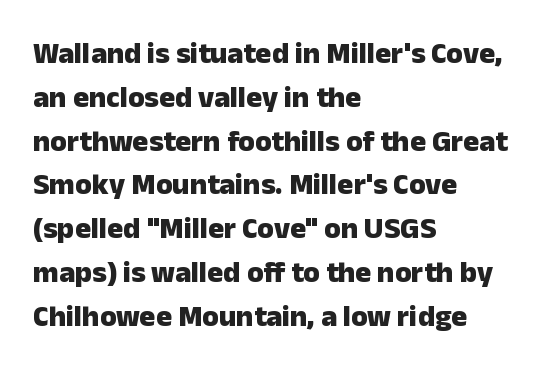
The text block is weighted toward the left margin, trailing off unevenly rightward. The letters carry no serifs — their stems end cleanly without finishing strokes. Horizontal bands of white between lines are of average thickness. Spacing verdict: proportional, widths tailored to each character. The typography opts for an upright posture over an oblique one.
